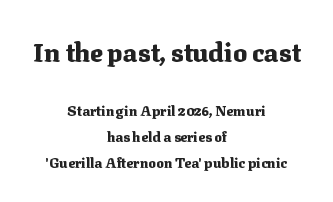
{"italic": "no", "bold": "yes", "underline": "no", "align": "center", "line_spacing_ratio": 1.85, "letter_spacing": "normal", "letter_spacing_em": 0.0, "larger_block": "first", "size_ratio": 1.86, "glyph_px": 26}
